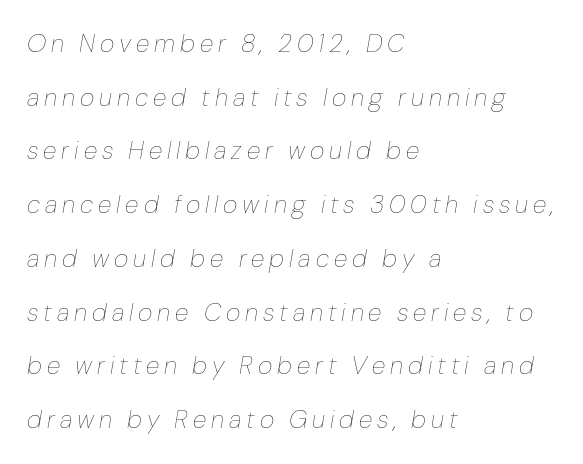
Q: Is the text bold? A: No.
Q: Is the text italic (slanted)? A: Yes, it leans right by about 10 degrees.
Q: Is the text underlined? A: No.
Q: How is the paragraph aligned? A: Left-aligned.
Q: Is the spacing between letters normal or unusually wide? A: Unusually wide.
Q: Is the spacing between lines tight, normal or loose? A: Loose.
